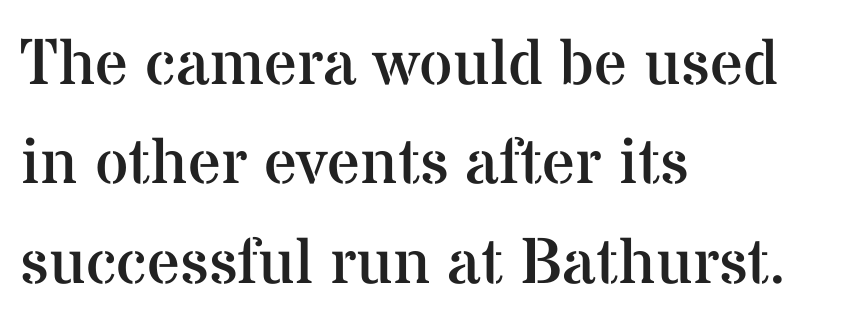
Q: Is the text bold? A: No.
Q: Is the text italic (slanted)? A: No, it is upright.
Q: Is the typeface a serif or a sans-serif typeface? A: Serif.
Q: Is the text underlined? A: No.
Q: How is the paragraph aligned? A: Left-aligned.
Q: Is the spacing between letters normal or unusually wide? A: Normal.
Q: Is the spacing between lines tight, normal or loose? A: Normal.
Q: Width (condensed, normal, or wide)? A: Normal.
Q: Stroke contrast? A: Medium.
Q: x-height? A: Medium.
Q: Monospaced? A: No.
